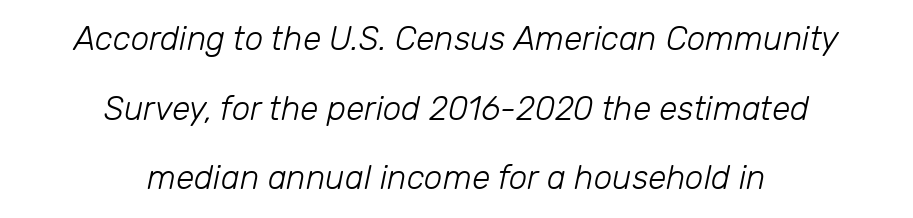
{"italic": "yes", "lean": "right", "slant_degrees": 12, "bold": "no", "weight": "light", "width": "normal", "stroke_contrast": "low", "x_height": "medium", "monospaced": "no", "underline": "no", "align": "center", "line_spacing": "loose", "line_spacing_ratio": 2.11, "letter_spacing": "normal", "letter_spacing_em": 0.0, "glyph_px": 33}
